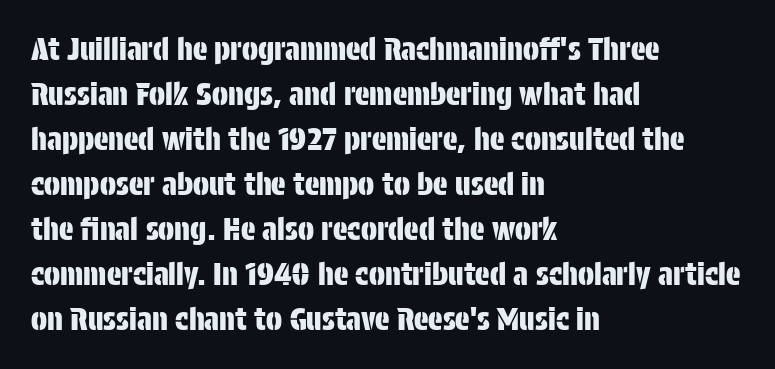
The image shows 30 px condensed sans-serif type, upright; set left-aligned, normal line spacing (1.5x), normal letter spacing, not underlined; low stroke contrast and a large x-height.
